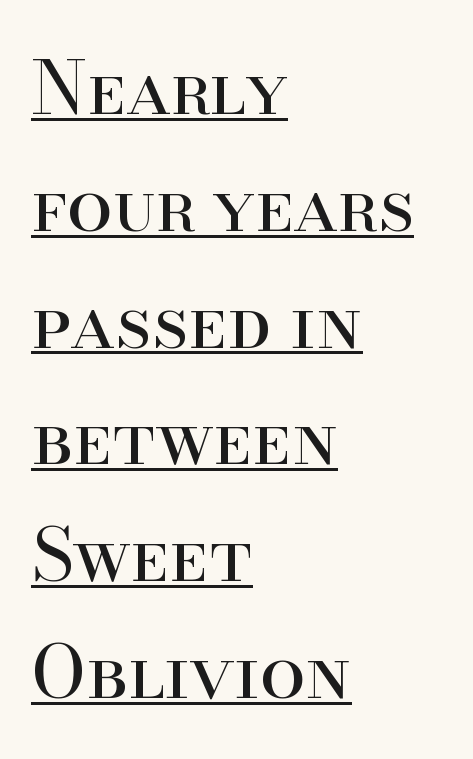
The image shows 73 px regular-weight serif type, upright; set left-aligned, normal line spacing (1.6x), normal letter spacing, underlined; high stroke contrast and a small x-height.
